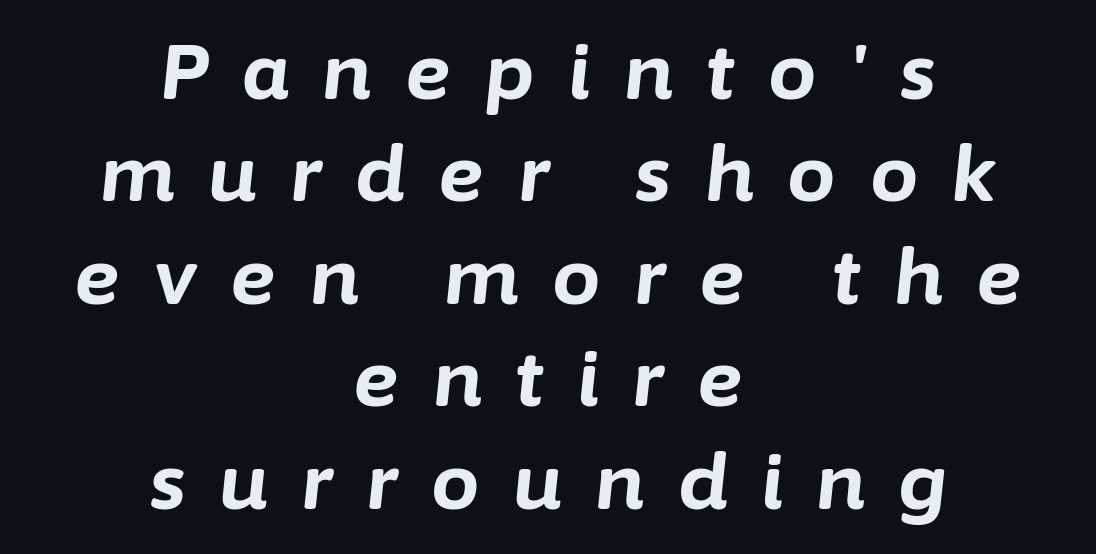
Visually the block forms a symmetrical silhouette, jagged on both flanks. Anything drawn beneath the words? Only blank space. Inter-character spacing is expanded well beyond the font's built-in metrics. Think of a printed novel: that variable character pitch is what you see here. Italic? Definitely — the glyphs are oblique.
